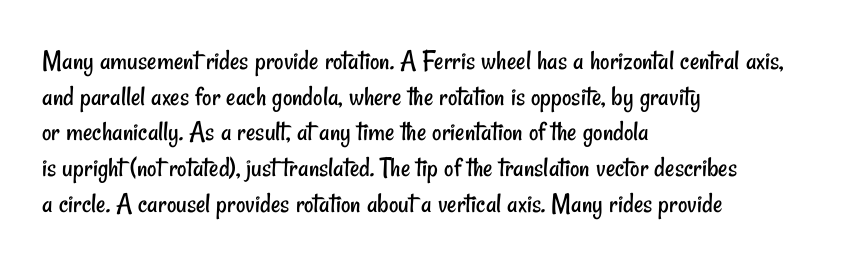
{"serif": "no", "bold": "no", "weight": "regular", "width": "condensed", "stroke_contrast": "low", "x_height": "small", "monospaced": "no", "underline": "no", "align": "left", "line_spacing_ratio": 1.23, "letter_spacing": "normal", "letter_spacing_em": 0.0, "glyph_px": 29}
